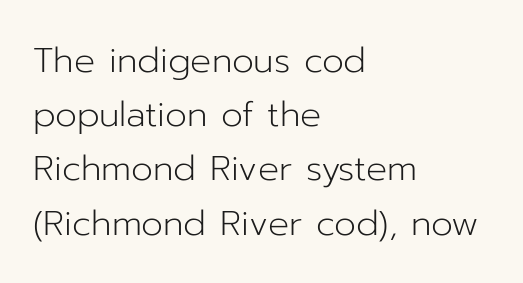
The face used here is rendered with its standard letterfit. The rows are spaced the way most documents space them. A typesetter would call this proportional, since set widths differ per character. Lines of text with bare space underneath. A quiet, ordinary-to-light weight characterises the typeface.
